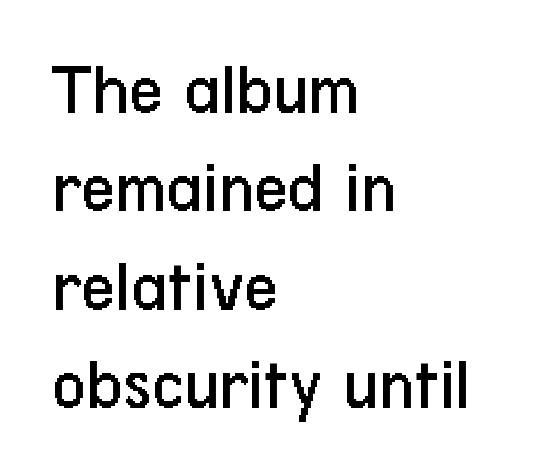
The image shows 74 px regular-weight, condensed sans-serif type, upright; set left-aligned, normal line spacing (1.33x), normal letter spacing, not underlined; low stroke contrast and a medium x-height.
